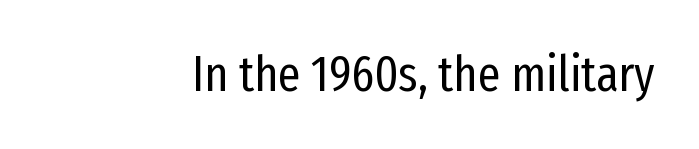
{"serif": "no", "italic": "no", "bold": "no", "weight": "regular", "width": "condensed", "stroke_contrast": "low", "x_height": "medium", "monospaced": "no", "underline": "no", "letter_spacing": "normal", "letter_spacing_em": 0.0, "glyph_px": 50}
